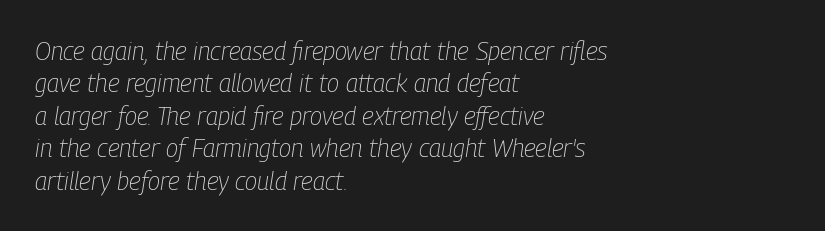
The image shows 25 px text type, italic (leaning right); set left-aligned, normal line spacing (1.3x), normal letter spacing, not underlined.
